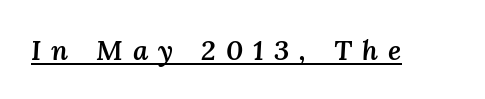
Q: Is the text bold? A: Semi-bold.
Q: Is the text italic (slanted)? A: Yes, it leans right by about 3 degrees.
Q: Is the text underlined? A: Yes.
Q: Is the spacing between letters normal or unusually wide? A: Unusually wide.
Q: Width (condensed, normal, or wide)? A: Normal.
Q: Stroke contrast? A: Medium.
Q: x-height? A: Medium.
Q: Monospaced? A: No.
